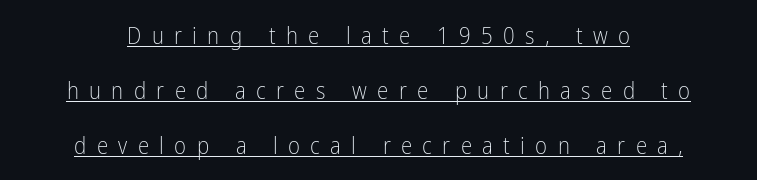
Q: Is the text bold? A: No.
Q: Is the text italic (slanted)? A: No, it is upright.
Q: Is the text underlined? A: Yes.
Q: How is the paragraph aligned? A: Centered.
Q: Is the spacing between letters normal or unusually wide? A: Unusually wide.
Q: Is the spacing between lines tight, normal or loose? A: Loose.
